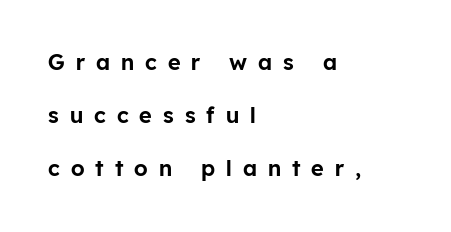
The image shows 22 px text type, upright; set left-aligned, loose line spacing (2.42x), unusually wide letter spacing (+0.5 em), not underlined.
